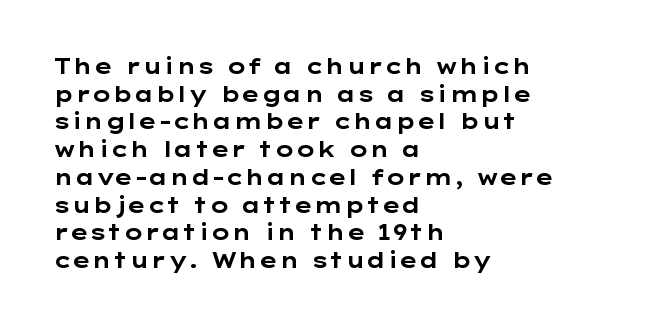
It's the straight-up-and-down kind of type. The words here are not underlined. Summary of vertical rhythm: regular, with standard interline spacing. Alignment: flush left. The rendering keeps characters at their native spacing.
